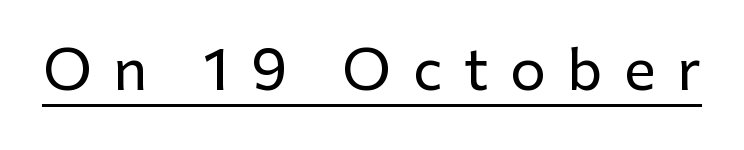
Posture: upright roman. Looks like regular typesetting: each glyph gets only the width it needs. The lettering is marked with a stroke running underneath it. Someone cranked the tracking dial way up on this one. The characters display no serif detailing; their extremities are plain.
